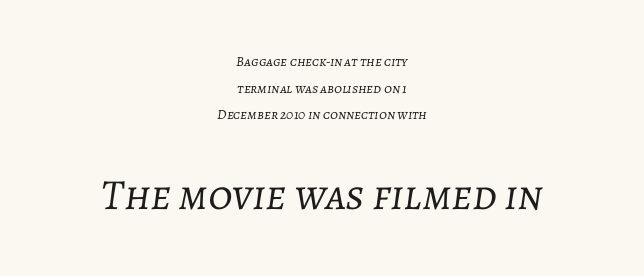
Students, observe: this is what heavily led, spacious text looks like. Vertical stems look standard width or narrower in stroke. These two chunks differ in scale, with the bottom chunk taking the larger measure. Character widths vary here, with narrow letters taking less room than wide ones. Type without underlining.
